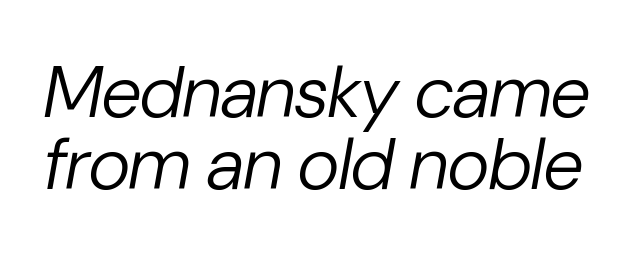
Beneath every word, the page is bare. Vertically, the passage feels compressed, each row crowding the next. You could not count columns in this text — the font is proportionally spaced. The tracking reads as untouched default to a designer's eye.
